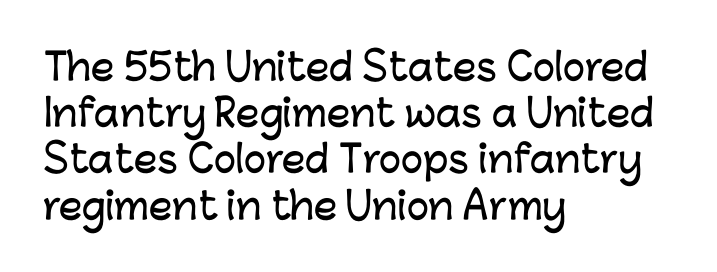
{"serif": "no", "italic": "no", "width": "normal", "stroke_contrast": "low", "x_height": "medium", "monospaced": "no", "underline": "no", "align": "left", "line_spacing": "normal", "line_spacing_ratio": 1.25, "letter_spacing": "normal", "letter_spacing_em": 0.0, "glyph_px": 37}
